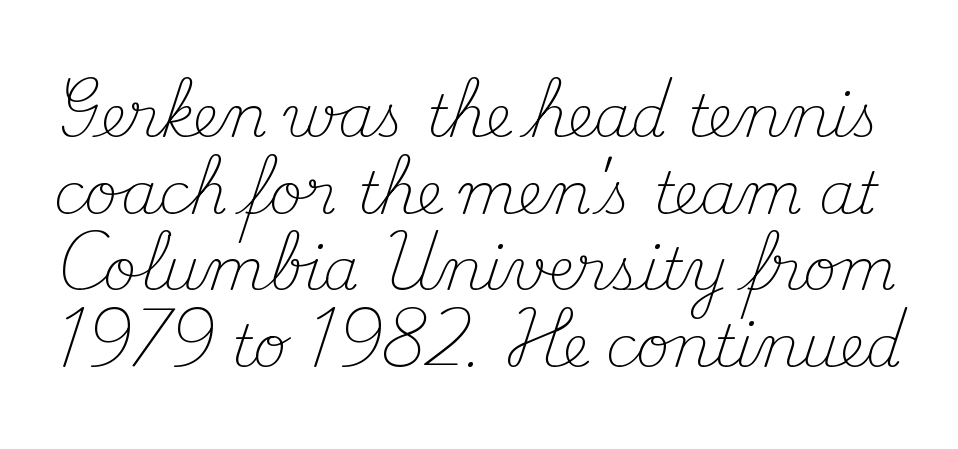
Check the space under the baseline: it is left empty. Is the letter spacing exaggerated? No — it looks like the ordinary default. Evenly set lines give the paragraph a standard silhouette. Nothing heavy about these letters — not bold at all.
